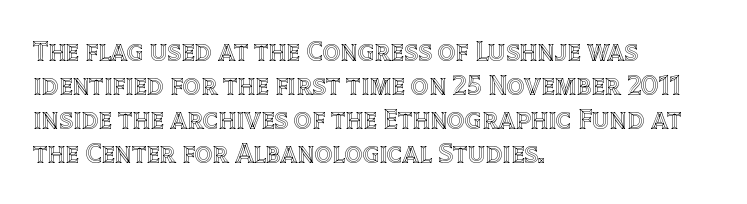
Q: Is the text italic (slanted)? A: No, it is upright.
Q: Is the text underlined? A: No.
Q: How is the paragraph aligned? A: Left-aligned.
Q: Is the spacing between letters normal or unusually wide? A: Normal.
Q: Width (condensed, normal, or wide)? A: Normal.
Q: x-height? A: Large.
Q: Monospaced? A: No.
